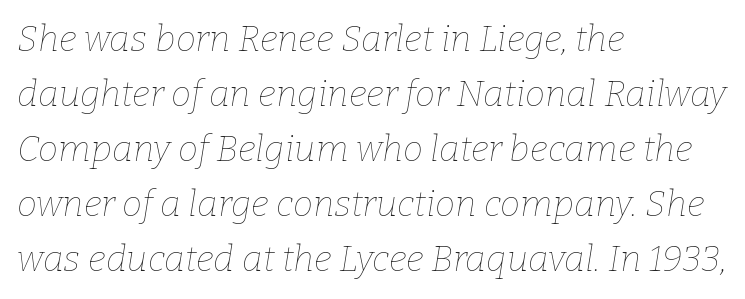
Look at the tracking — it's just the regular setting, nothing added. A student would call this left alignment; a typographer would say flush left, rag right. Letters have the restrained weight of plain body copy at most. The passage shown is not underscored anywhere.
